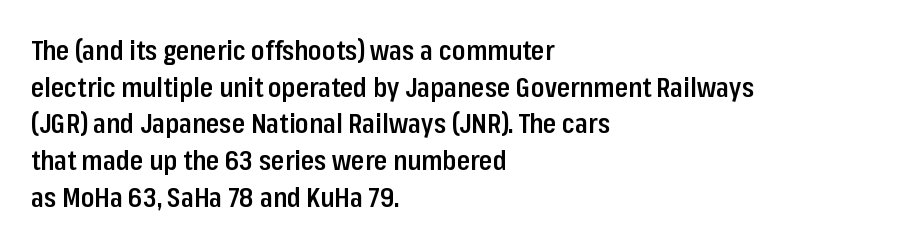
Successive baselines arrive at the customary interval. Nothing unusual about the tracking: characters are spaced as the font intends. Clear beneath every line of the passage. The lettering stays uniformly vertical, giving the passage a roman look. A somewhat darkened texture: the type is semibold rather than bold. Left-aligned paragraph, ragged on the right.
